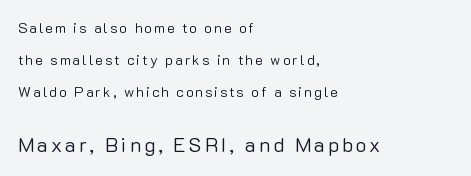
{"italic": "no", "bold": "no", "underline": "no", "align": "left", "line_spacing": "loose", "line_spacing_ratio": 2.3, "larger_block": "second", "size_ratio": 1.43, "glyph_px": 20}
